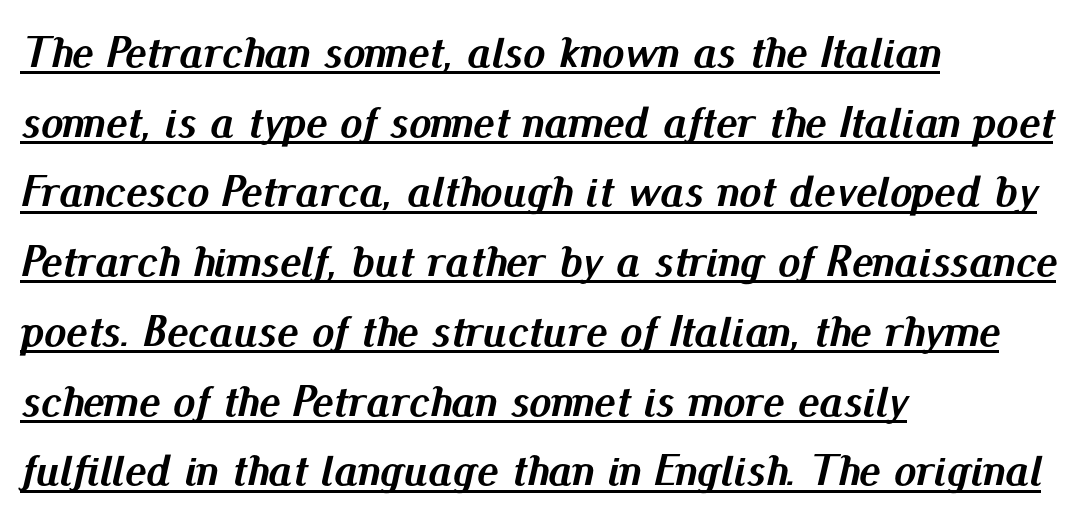
{"italic": "yes", "lean": "right", "slant_degrees": 13, "bold": "yes", "weight": "semibold", "width": "normal", "stroke_contrast": "medium", "x_height": "small", "monospaced": "no", "underline": "yes", "align": "left", "line_spacing": "normal", "line_spacing_ratio": 1.55, "letter_spacing": "normal", "letter_spacing_em": 0.0, "glyph_px": 45}
